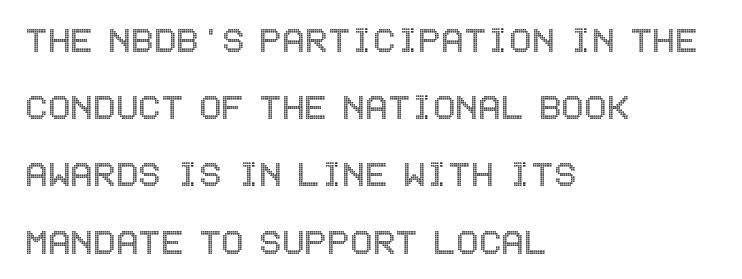
The image shows 42 px condensed type, upright; set left-aligned, normal line spacing (1.6x), normal letter spacing, not underlined; a large x-height.
